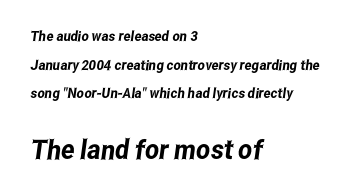
Left-aligned paragraph, ragged on the right. Vertically, the passage feels expansive, rows floating well apart. Type size steps up from the first block to the second. How are the letters spaced? Ordinarily, with no added tracking.
